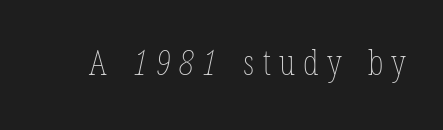
The gaps between neighbouring characters are conspicuously large. Descenders are the only things crossing below the line. Heaviness? Minimal to ordinary, like unemphasized prose. Proportional: the letters do not fall into vertical columns.
